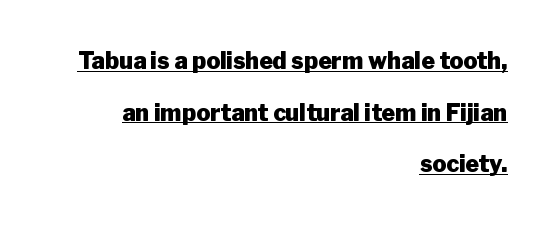
Q: Is the text bold? A: Yes.
Q: Is the text italic (slanted)? A: No, it is upright.
Q: Is the text underlined? A: Yes.
Q: How is the paragraph aligned? A: Right-aligned.
Q: Is the spacing between letters normal or unusually wide? A: Normal.
Q: Is the spacing between lines tight, normal or loose? A: Loose.
